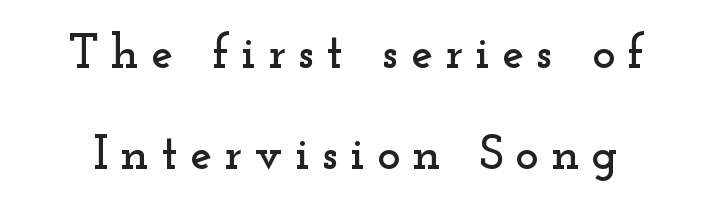
The image shows 49 px wide serif type, upright; set loose line spacing (2.06x), unusually wide letter spacing (+0.25 em), not underlined; low stroke contrast and a small x-height.
